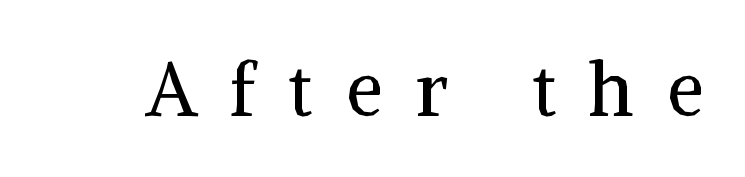
{"serif": "yes", "italic": "no", "bold": "no", "weight": "regular", "width": "normal", "stroke_contrast": "medium", "x_height": "medium", "monospaced": "no", "underline": "no", "letter_spacing": "wide", "letter_spacing_em": 0.44, "glyph_px": 75}
